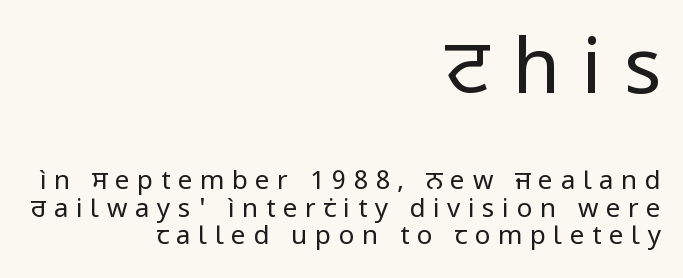
In CSS terms this would be text-align: right. Whoever set this made the first block the dominant, larger element. Quick note: interline space is minimal. Glyph-to-glyph distance is far greater than everyday printed text. Ascenders rise straight up at ninety degrees. A light-to-regular cut is what we see here.
